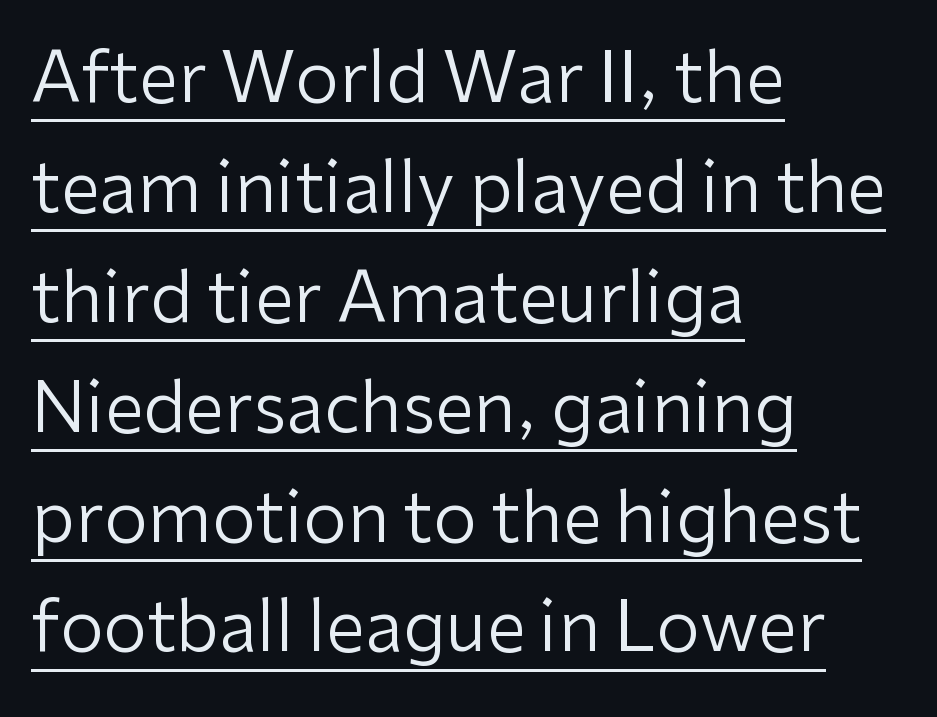
The image shows 70 px regular-weight sans-serif type, upright; set left-aligned, normal line spacing (1.57x), normal letter spacing, underlined; low stroke contrast and a medium x-height.
